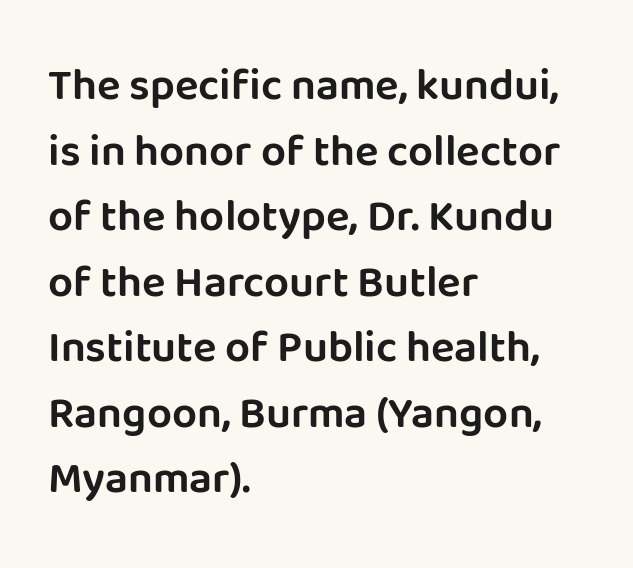
The image shows 44 px sans-serif type, upright; set left-aligned, normal line spacing (1.49x), normal letter spacing, not underlined; low stroke contrast and a large x-height.
